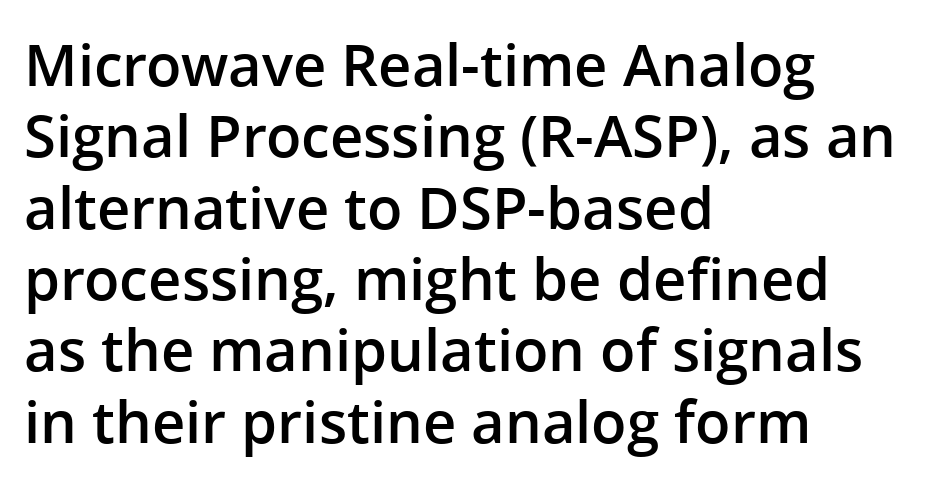
You can tell from the bare stems that sans-serif type was used. Typeset ragged right — the left edge is the straight one. In terms of weight, the rendering is demibold, just under bold. This is roman type, the default non-slanted kind.
